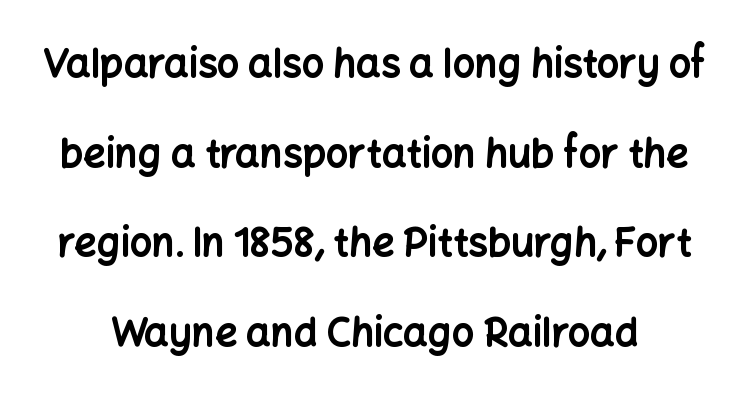
Q: Is the text bold? A: Yes.
Q: Is the text italic (slanted)? A: No, it is upright.
Q: Is the typeface a serif or a sans-serif typeface? A: Sans-serif.
Q: Is the text underlined? A: No.
Q: Is the spacing between letters normal or unusually wide? A: Normal.
Q: Is the spacing between lines tight, normal or loose? A: Loose.
Q: Width (condensed, normal, or wide)? A: Normal.
Q: Stroke contrast? A: Low.
Q: x-height? A: Medium.
Q: Monospaced? A: No.
